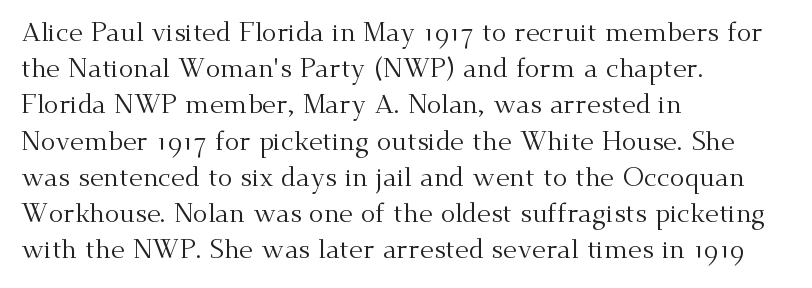
The strokes carry an ordinary text weight at most. Teacher's note: observe the even left margin — that is flush-left alignment. The lines sit at an ordinary, default distance from one another. Does extra space separate the letters? No, they use regular spacing. Posture: vertical. The specimen omits any rule beneath the text block's lines.
